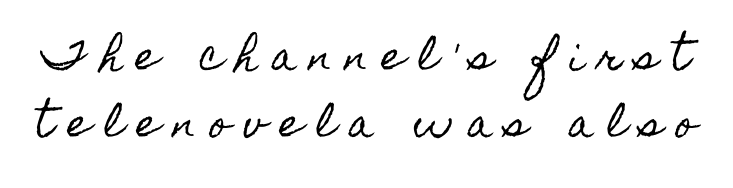
Q: Is the text italic (slanted)? A: Yes.
Q: Is the text underlined? A: No.
Q: Is the spacing between letters normal or unusually wide? A: Unusually wide.
Q: Width (condensed, normal, or wide)? A: Condensed.
Q: x-height? A: Small.
Q: Monospaced? A: No.
